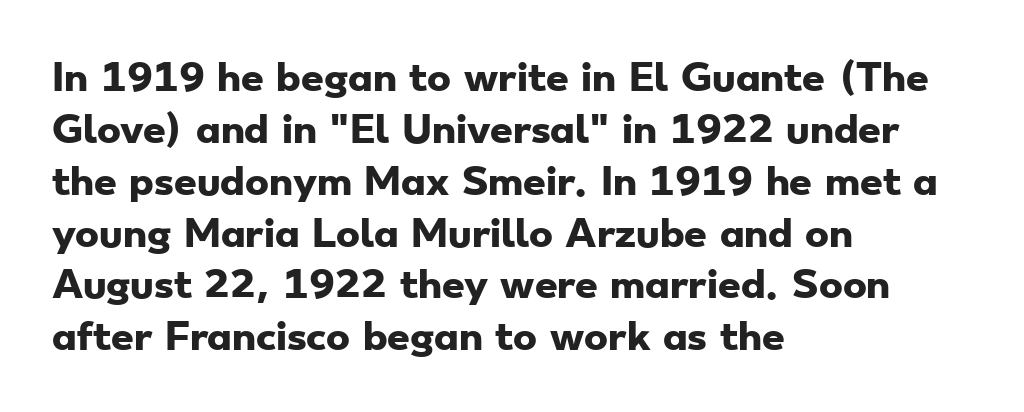
The image shows 36 px heavy, wide sans-serif type; set left-aligned, normal line spacing (1.44x), normal letter spacing, not underlined; low stroke contrast and a small x-height.
